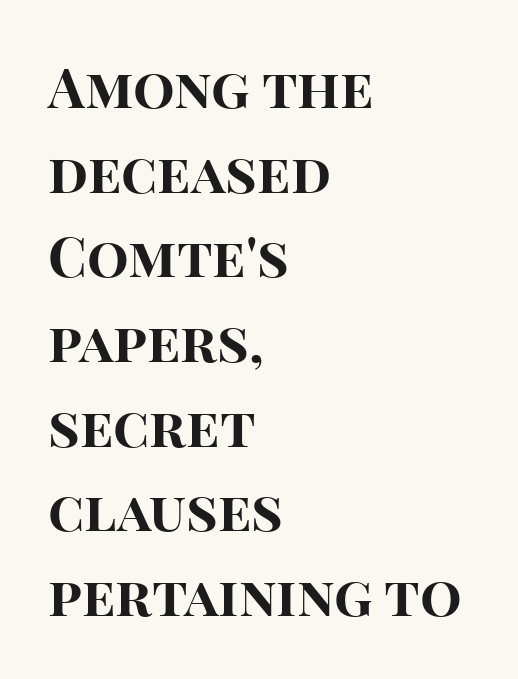
Q: Is the text bold? A: Yes.
Q: Is the text italic (slanted)? A: No, it is upright.
Q: Is the typeface a serif or a sans-serif typeface? A: Sans-serif.
Q: Is the text underlined? A: No.
Q: How is the paragraph aligned? A: Left-aligned.
Q: Is the spacing between letters normal or unusually wide? A: Normal.
Q: Is the spacing between lines tight, normal or loose? A: Normal.
Q: Width (condensed, normal, or wide)? A: Normal.
Q: Stroke contrast? A: High.
Q: x-height? A: Large.
Q: Monospaced? A: No.
